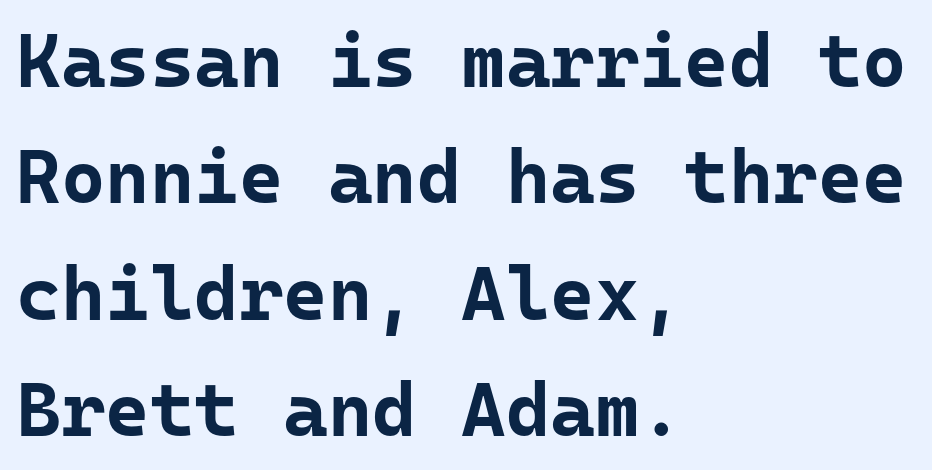
Q: Is the text bold? A: Yes.
Q: Is the text italic (slanted)? A: No, it is upright.
Q: Is the typeface a serif or a sans-serif typeface? A: Sans-serif.
Q: Is the text underlined? A: No.
Q: How is the paragraph aligned? A: Left-aligned.
Q: Is the spacing between letters normal or unusually wide? A: Normal.
Q: Is the spacing between lines tight, normal or loose? A: Normal.
Q: Width (condensed, normal, or wide)? A: Normal.
Q: Stroke contrast? A: Low.
Q: x-height? A: Medium.
Q: Monospaced? A: Yes.
